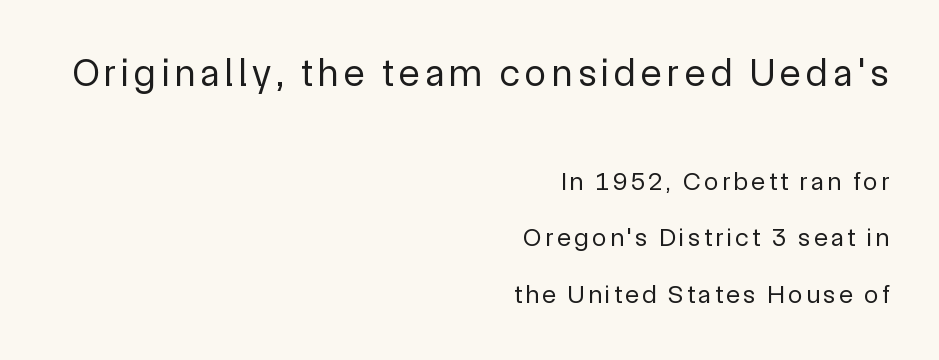
Q: Is the text bold? A: No.
Q: Is the text italic (slanted)? A: No, it is upright.
Q: Is the typeface a serif or a sans-serif typeface? A: Sans-serif.
Q: Is the text underlined? A: No.
Q: How is the paragraph aligned? A: Right-aligned.
Q: Is the spacing between lines tight, normal or loose? A: Loose.
Q: Which block of text is set in a larger size, the first (top) or the second (bottom)? A: The first (top) one.
Q: Width (condensed, normal, or wide)? A: Normal.
Q: x-height? A: Medium.
Q: Monospaced? A: No.
